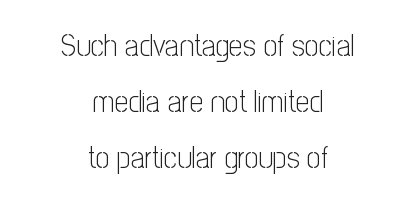
{"serif": "no", "italic": "no", "bold": "no", "weight": "light", "width": "condensed", "stroke_contrast": "low", "x_height": "medium", "monospaced": "no", "underline": "no", "align": "center", "line_spacing_ratio": 1.8, "letter_spacing": "normal", "letter_spacing_em": 0.0, "glyph_px": 31}
